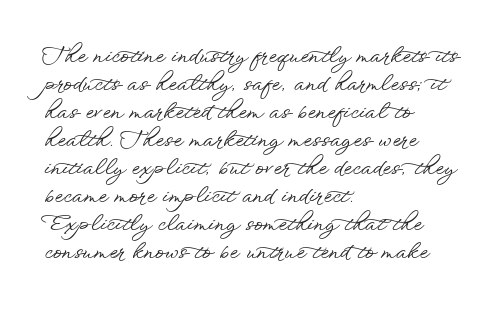
{"underline": "no", "align": "left", "line_spacing": "normal", "line_spacing_ratio": 1.33, "letter_spacing": "normal", "letter_spacing_em": 0.0, "glyph_px": 21}
